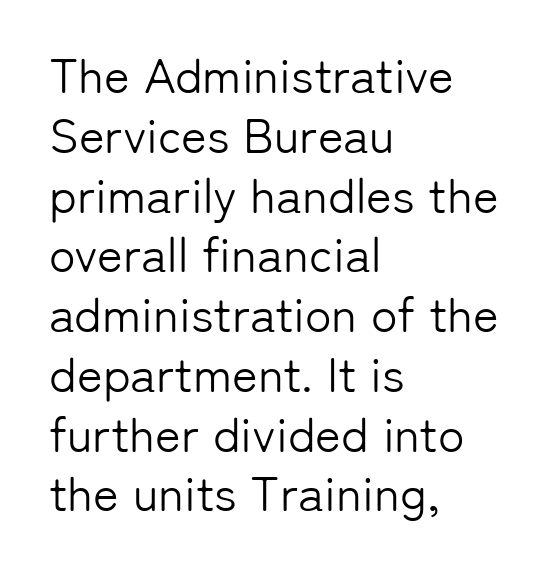
Q: Is the text bold? A: No.
Q: Is the text italic (slanted)? A: No, it is upright.
Q: Is the typeface a serif or a sans-serif typeface? A: Sans-serif.
Q: Is the text underlined? A: No.
Q: How is the paragraph aligned? A: Left-aligned.
Q: Is the spacing between letters normal or unusually wide? A: Normal.
Q: Width (condensed, normal, or wide)? A: Normal.
Q: Stroke contrast? A: Low.
Q: x-height? A: Medium.
Q: Monospaced? A: No.
